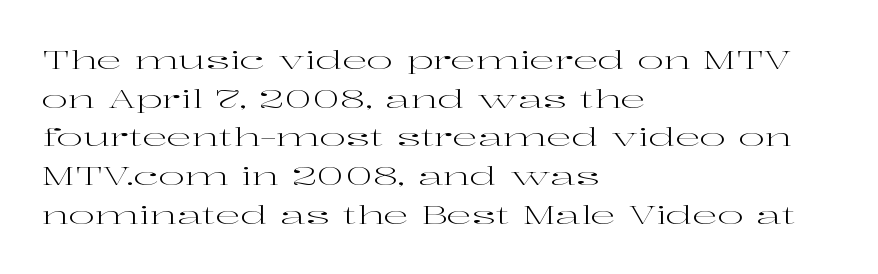
The image shows 25 px text type, upright; set left-aligned, normal line spacing (1.55x), normal letter spacing, not underlined.
